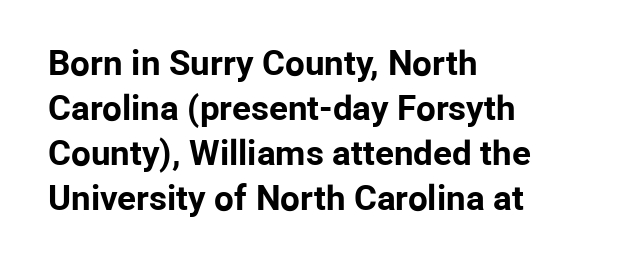
Q: Is the text bold? A: Yes.
Q: Is the text italic (slanted)? A: No, it is upright.
Q: Is the typeface a serif or a sans-serif typeface? A: Sans-serif.
Q: Is the text underlined? A: No.
Q: How is the paragraph aligned? A: Left-aligned.
Q: Is the spacing between letters normal or unusually wide? A: Normal.
Q: Is the spacing between lines tight, normal or loose? A: Normal.
Q: Width (condensed, normal, or wide)? A: Normal.
Q: Stroke contrast? A: Low.
Q: x-height? A: Medium.
Q: Monospaced? A: No.
